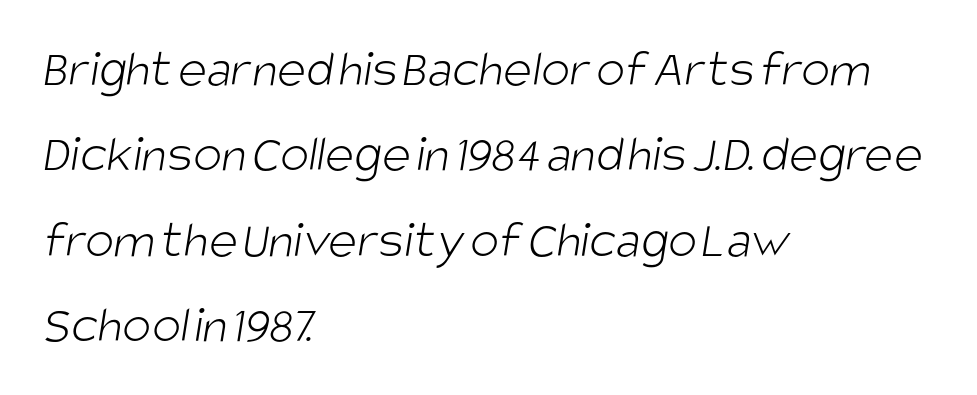
Q: Is the text bold? A: No.
Q: Is the typeface a serif or a sans-serif typeface? A: Sans-serif.
Q: Is the text underlined? A: No.
Q: How is the paragraph aligned? A: Left-aligned.
Q: Is the spacing between letters normal or unusually wide? A: Normal.
Q: Is the spacing between lines tight, normal or loose? A: Normal.
Q: Width (condensed, normal, or wide)? A: Condensed.
Q: Stroke contrast? A: Low.
Q: x-height? A: Large.
Q: Monospaced? A: No.
